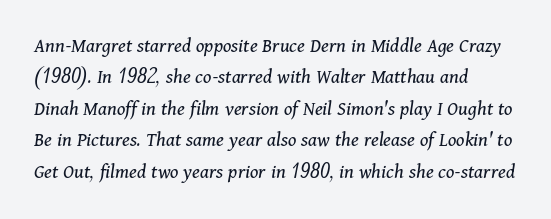
These lines are set flush left with a ragged right edge. The passage shown has conventional tracking throughout. When letters slant like this, we call the style italic. Has an underline been added? It has not. This sample keeps an unexceptional amount of space between lines.
